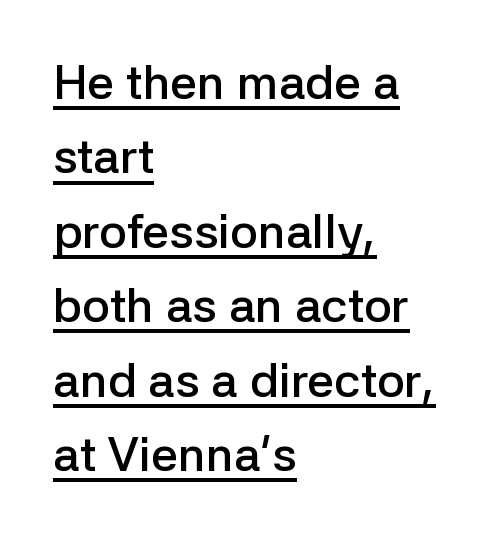
Short note: letters normally spaced. Italic: no, the glyphs are upright roman. Whoever set this chose a conventional vertical rhythm. A baseline rule has been typeset under these characters.
